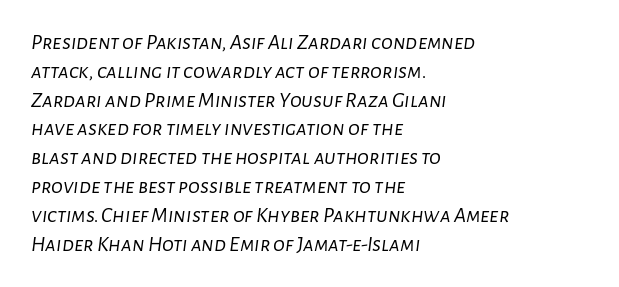
Successive baselines arrive at the customary interval. Where is the straight margin? On the left. Check under the words: just untouched page. Weight: regular or lighter.
